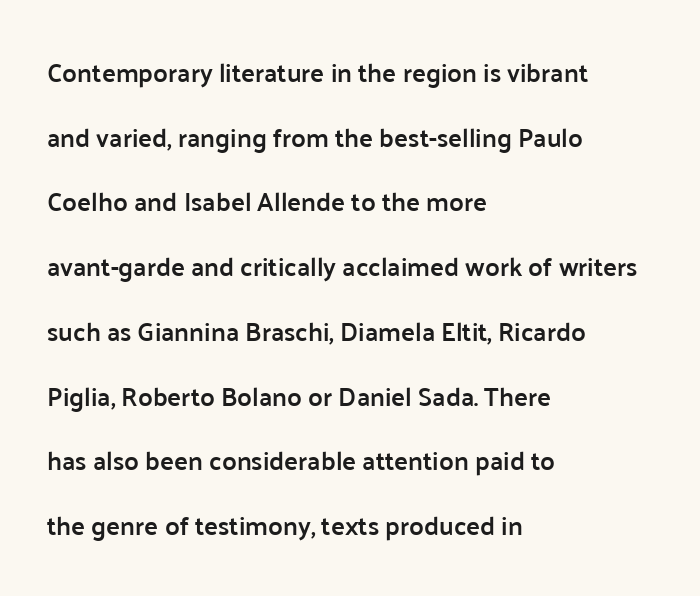
Q: Is the text bold? A: Semi-bold.
Q: Is the text italic (slanted)? A: No, it is upright.
Q: Is the text underlined? A: No.
Q: How is the paragraph aligned? A: Left-aligned.
Q: Is the spacing between letters normal or unusually wide? A: Normal.
Q: Is the spacing between lines tight, normal or loose? A: Loose.
